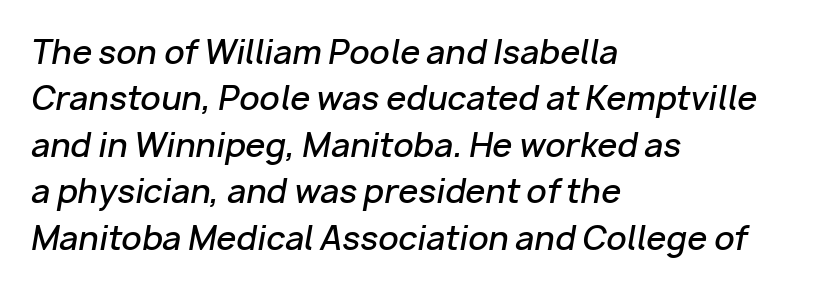
Q: Is the text bold? A: Semi-bold.
Q: Is the text italic (slanted)? A: Yes, it leans right by about 10 degrees.
Q: Is the text underlined? A: No.
Q: How is the paragraph aligned? A: Left-aligned.
Q: Is the spacing between letters normal or unusually wide? A: Normal.
Q: Is the spacing between lines tight, normal or loose? A: Normal.
Q: Width (condensed, normal, or wide)? A: Normal.
Q: Stroke contrast? A: Low.
Q: x-height? A: Medium.
Q: Monospaced? A: No.
